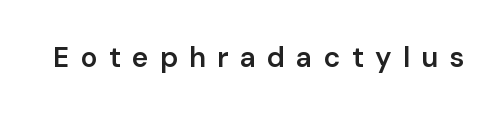
The image shows 28 px semibold sans-serif type, upright; set unusually wide letter spacing (+0.4 em), not underlined; low stroke contrast and a medium x-height.
